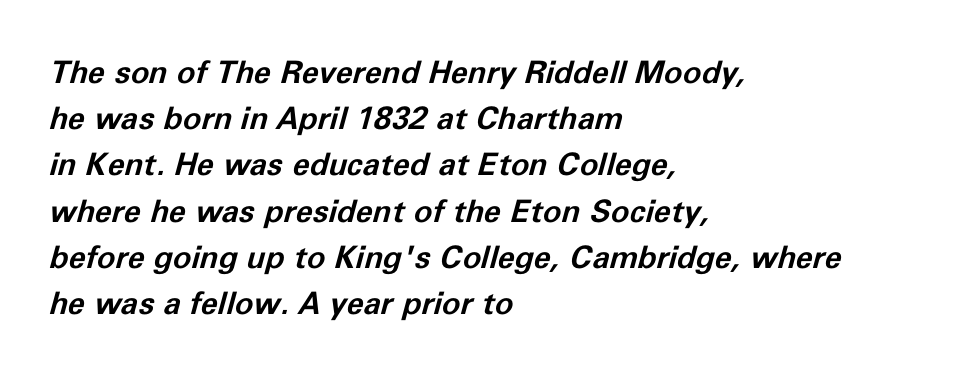
{"italic": "yes", "lean": "right", "slant_degrees": 11, "bold": "yes", "weight": "bold", "width": "normal", "stroke_contrast": "low", "x_height": "medium", "monospaced": "no", "underline": "no", "align": "left", "line_spacing": "normal", "line_spacing_ratio": 1.49, "letter_spacing": "normal", "letter_spacing_em": 0.0, "glyph_px": 31}
